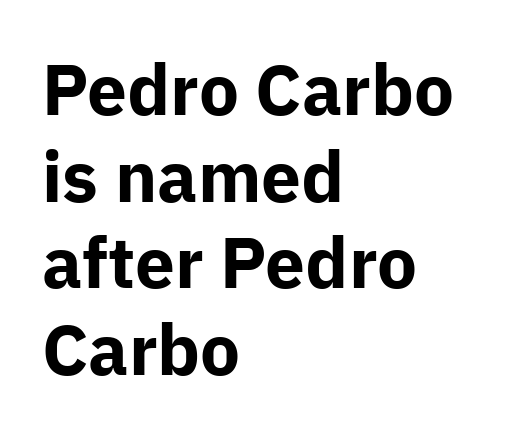
The tracking reads as untouched default to a designer's eye. Summary of weight: heavy, a full bold. Serifs: no, the terminals of the letterforms are clean. No word sits above an underline.
